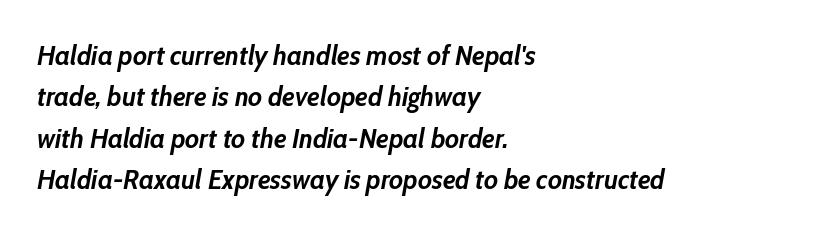
The image shows 28 px semibold, condensed type, italic (leaning right); set left-aligned, normal line spacing (1.48x), normal letter spacing, not underlined; low stroke contrast and a medium x-height.
